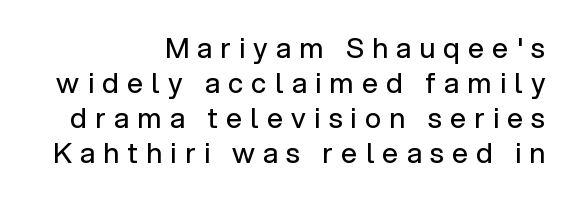
Does the lettering tilt? It doesn't — this is upright. Type style note: lacks serifs. Each row of text sits above clean, open space. Line ends are locked; line starts wander.
